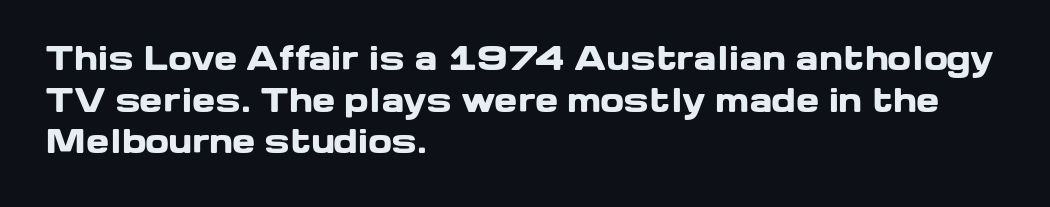
Q: Is the text bold? A: Yes.
Q: Is the text italic (slanted)? A: No, it is upright.
Q: Is the typeface a serif or a sans-serif typeface? A: Sans-serif.
Q: Is the text underlined? A: No.
Q: How is the paragraph aligned? A: Left-aligned.
Q: Is the spacing between letters normal or unusually wide? A: Normal.
Q: Is the spacing between lines tight, normal or loose? A: Normal.
Q: Width (condensed, normal, or wide)? A: Wide.
Q: Stroke contrast? A: Low.
Q: x-height? A: Medium.
Q: Monospaced? A: No.
